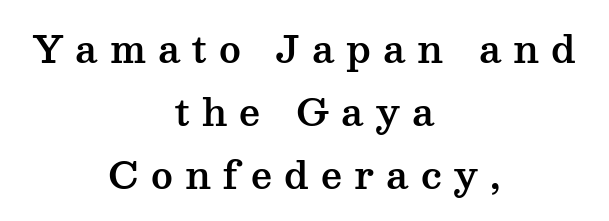
This is the regular roman posture of the typeface. Typeset on center — no edge is straight. In terms of letterform style, serifs are clearly present. This sample has the flowing, uneven cadence of proportional lettering. Notice how descenders clear the ascenders below comfortably — that's standard leading. This sample uses expanded letter spacing, leaving extra air between glyphs.
